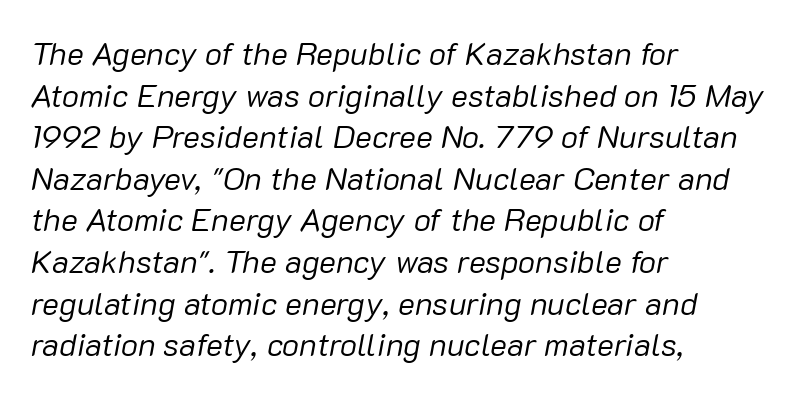
Italic? Definitely — the glyphs are oblique. Heft: none added — not bold. Successive baselines arrive at the customary interval. These lines are rendered in a variable-pitch font.
